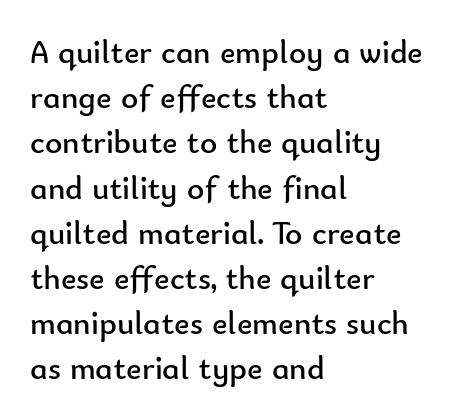
A typesetter would label this face a sans. Is there much room between lines? A standard amount, neither cramped nor airy. A clean baseline with only descenders dipping below it. This is roman type, the default non-slanted kind.
